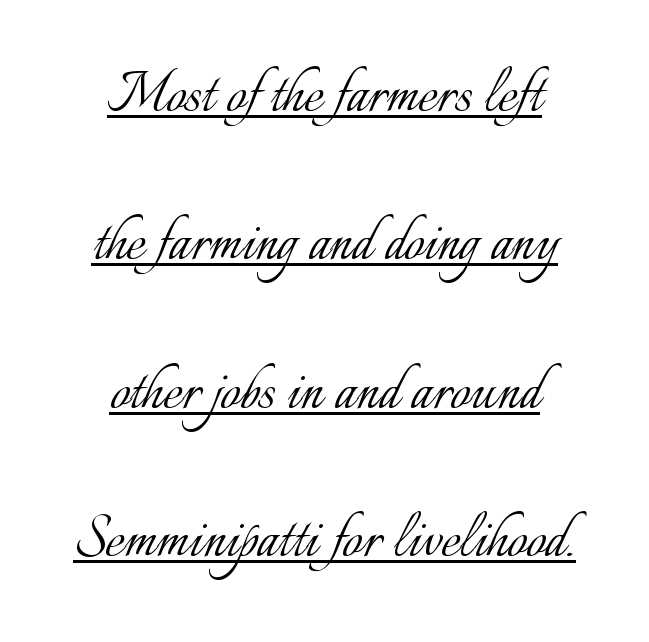
Horizontal bands of white between lines are thick stripes. Proportional: the letters do not fall into vertical columns. A centered setting, common on invitations and titles, is used for this passage. What decoration does the sample have? An underline.
